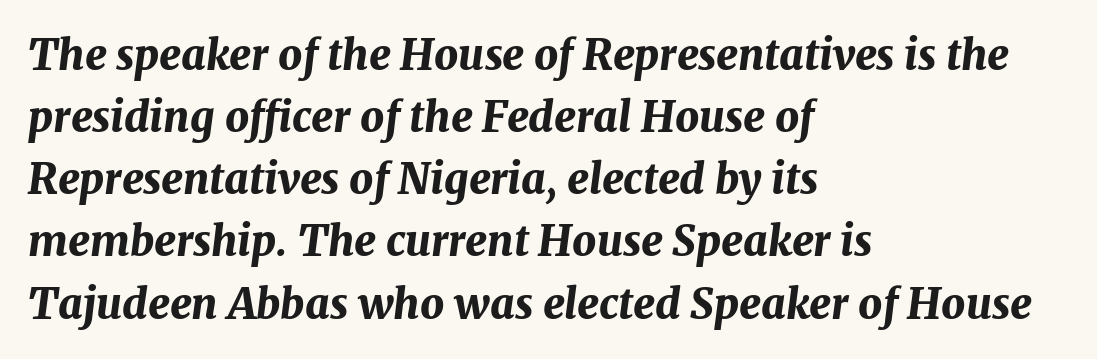
The image shows 42 px bold type, italic (leaning right); set left-aligned, normal line spacing (1.48x), normal letter spacing, not underlined; medium stroke contrast and a medium x-height.
